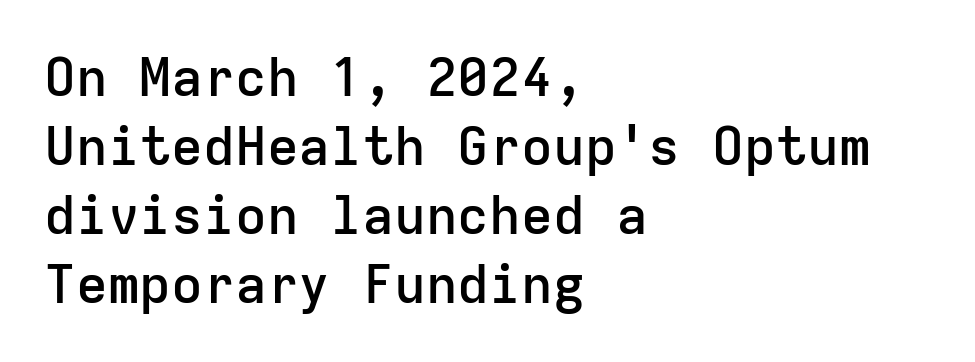
In terms of weight, the rendering is demibold, just under bold. Does the type have serifs? No, each stem ends abruptly. The glyphs are unaccompanied by any horizontal stroke below them. The designer left line spacing at the default. Left-aligned paragraph, ragged on the right. Is this a fixed-width face? Yes — each glyph sits in an identical cell.
